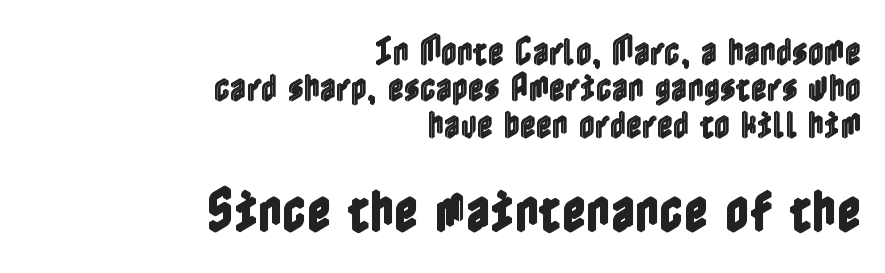
The image shows 47 px condensed type, upright; set right-aligned, line spacing 1.17x, normal letter spacing, not underlined; the second (bottom) block is 1.52x larger; a medium x-height.
